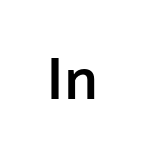
Q: Is the text bold? A: Yes.
Q: Is the text italic (slanted)? A: No, it is upright.
Q: Is the typeface a serif or a sans-serif typeface? A: Sans-serif.
Q: Is the text underlined? A: No.
Q: Is the spacing between letters normal or unusually wide? A: Normal.
Q: Width (condensed, normal, or wide)? A: Normal.
Q: Stroke contrast? A: Low.
Q: x-height? A: Medium.
Q: Monospaced? A: No.
